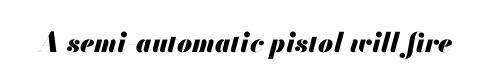
The image shows 27 px bold type, italic (leaning right); set normal letter spacing, not underlined.
